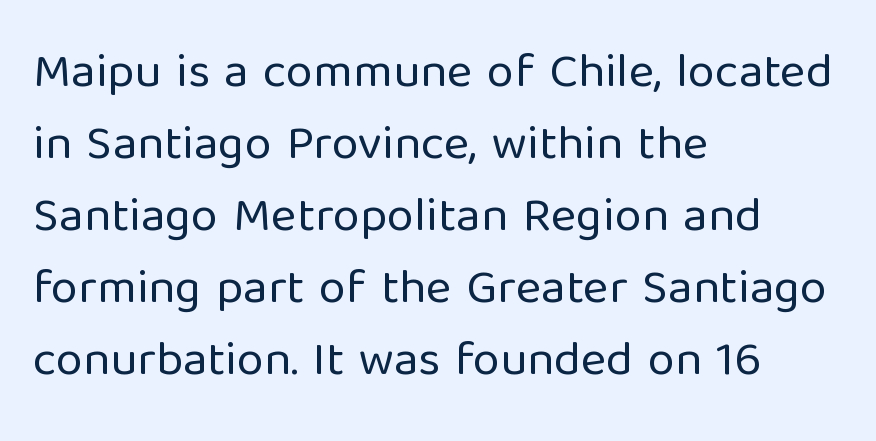
Q: Is the text bold? A: No.
Q: Is the text italic (slanted)? A: No, it is upright.
Q: Is the typeface a serif or a sans-serif typeface? A: Sans-serif.
Q: Is the text underlined? A: No.
Q: How is the paragraph aligned? A: Left-aligned.
Q: Is the spacing between letters normal or unusually wide? A: Normal.
Q: Is the spacing between lines tight, normal or loose? A: Normal.
Q: Width (condensed, normal, or wide)? A: Normal.
Q: Stroke contrast? A: Low.
Q: x-height? A: Medium.
Q: Monospaced? A: No.
